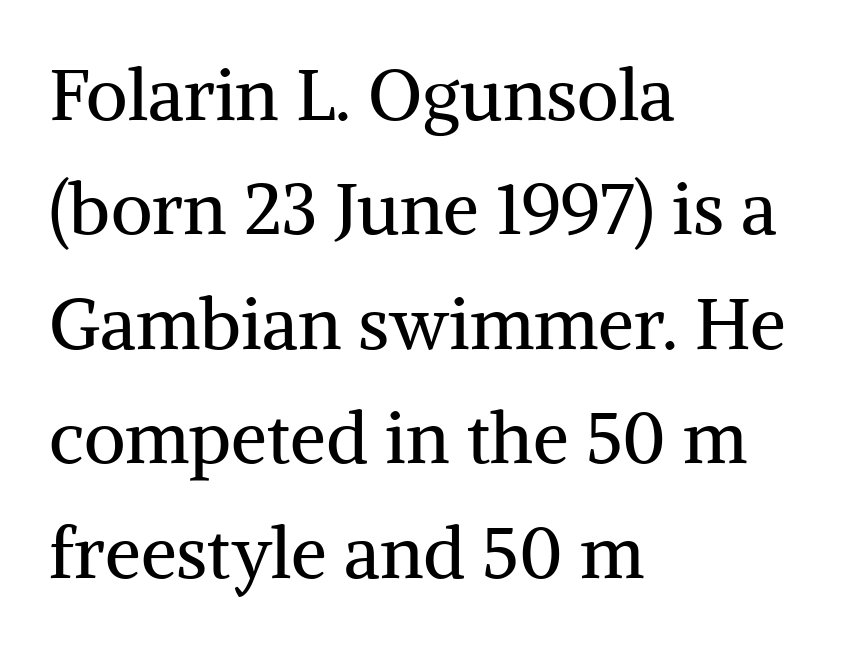
Q: Is the text bold? A: No.
Q: Is the text italic (slanted)? A: No, it is upright.
Q: Is the typeface a serif or a sans-serif typeface? A: Serif.
Q: Is the text underlined? A: No.
Q: How is the paragraph aligned? A: Left-aligned.
Q: Is the spacing between letters normal or unusually wide? A: Normal.
Q: Is the spacing between lines tight, normal or loose? A: Normal.
Q: Width (condensed, normal, or wide)? A: Normal.
Q: Stroke contrast? A: Medium.
Q: x-height? A: Medium.
Q: Monospaced? A: No.
